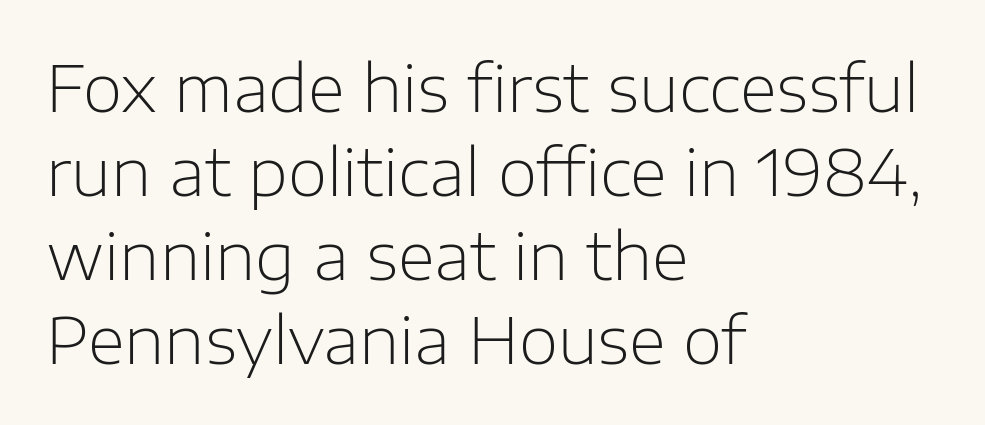
Q: Is the text bold? A: No.
Q: Is the text italic (slanted)? A: No, it is upright.
Q: Is the typeface a serif or a sans-serif typeface? A: Sans-serif.
Q: Is the text underlined? A: No.
Q: How is the paragraph aligned? A: Left-aligned.
Q: Is the spacing between letters normal or unusually wide? A: Normal.
Q: Is the spacing between lines tight, normal or loose? A: Normal.
Q: Width (condensed, normal, or wide)? A: Normal.
Q: Stroke contrast? A: Low.
Q: x-height? A: Medium.
Q: Monospaced? A: No.
